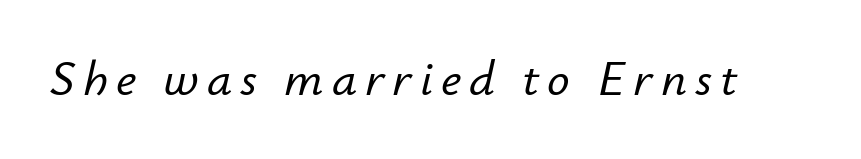
The image shows 50 px text type, italic (leaning right); set not underlined; low stroke contrast and a small x-height.
